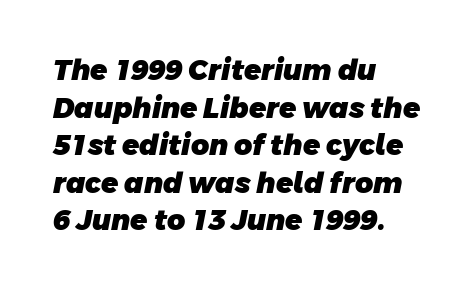
Q: Is the text bold? A: Yes.
Q: Is the typeface a serif or a sans-serif typeface? A: Sans-serif.
Q: Is the text underlined? A: No.
Q: How is the paragraph aligned? A: Left-aligned.
Q: Is the spacing between letters normal or unusually wide? A: Normal.
Q: Is the spacing between lines tight, normal or loose? A: Normal.
Q: Width (condensed, normal, or wide)? A: Normal.
Q: Stroke contrast? A: Low.
Q: x-height? A: Large.
Q: Monospaced? A: No.
